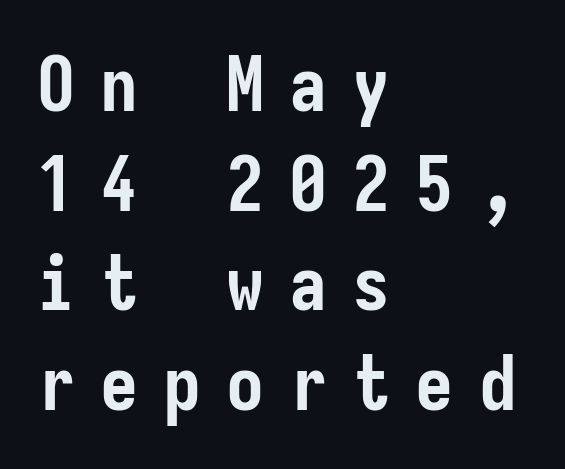
You can tell it's not italic because the verticals are truly vertical. The space directly below the letters is spotless. The ragged edge is on the right, which tells us the setting is flush left. A dark, heavy texture on the line: the type is bold.
